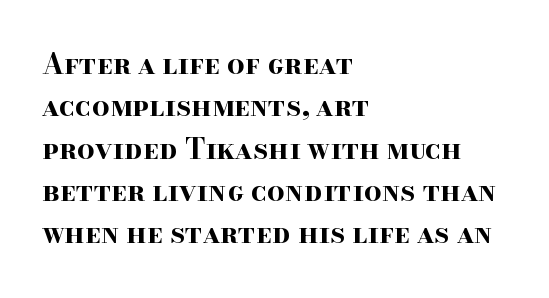
Characters follow at the spacing the type designer built in. In terms of letterform style, serifs are clearly present. Type without underlining. Rendered with straight, roman letterforms.
